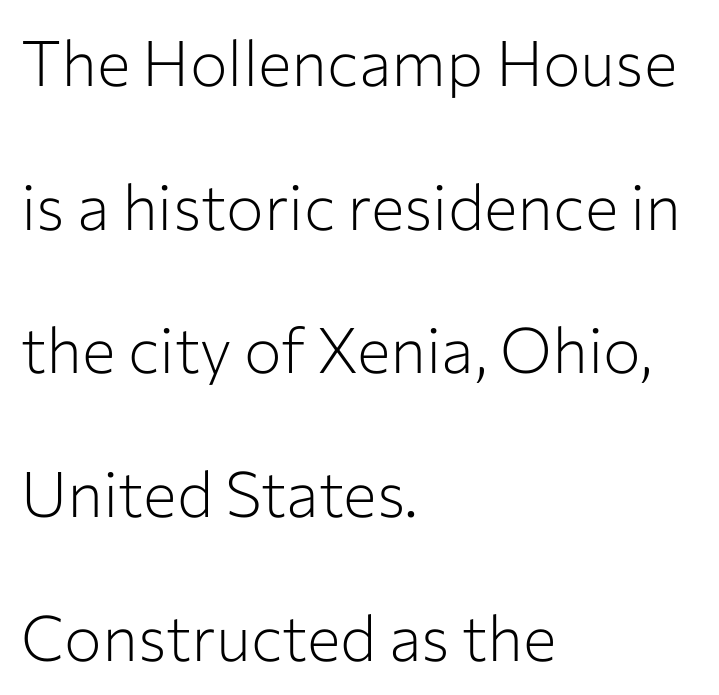
Q: Is the text bold? A: No.
Q: Is the text italic (slanted)? A: No, it is upright.
Q: Is the typeface a serif or a sans-serif typeface? A: Sans-serif.
Q: Is the text underlined? A: No.
Q: How is the paragraph aligned? A: Left-aligned.
Q: Is the spacing between letters normal or unusually wide? A: Normal.
Q: Is the spacing between lines tight, normal or loose? A: Loose.
Q: Width (condensed, normal, or wide)? A: Normal.
Q: Stroke contrast? A: Low.
Q: x-height? A: Medium.
Q: Monospaced? A: No.
